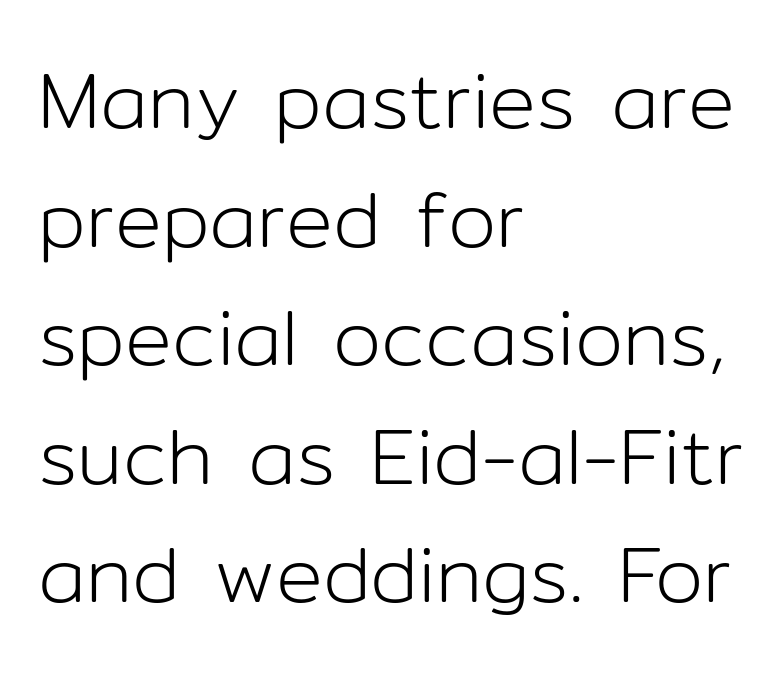
The image shows 78 px light sans-serif type, upright; set left-aligned, normal line spacing (1.52x), normal letter spacing, not underlined; low stroke contrast and a medium x-height.
